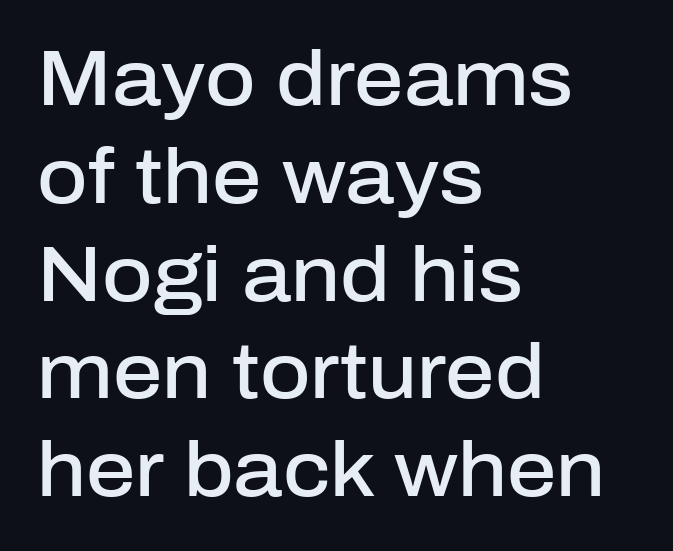
The image shows 77 px semibold sans-serif type, upright; set left-aligned, normal line spacing (1.27x), normal letter spacing, not underlined; low stroke contrast and a medium x-height.
